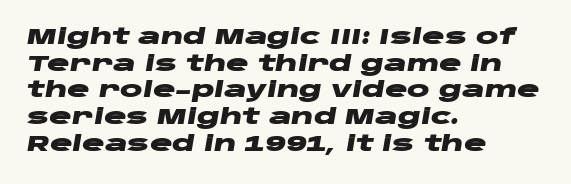
Left-aligned paragraph, ragged on the right. Rule under the text: the space is simply empty. The face used here has a pronounced slope to its letters. These words are printed bold, with thick strokes throughout. The horizontal fit of the characters is conventional and even. The line-height multiplier appears to be the usual default.
